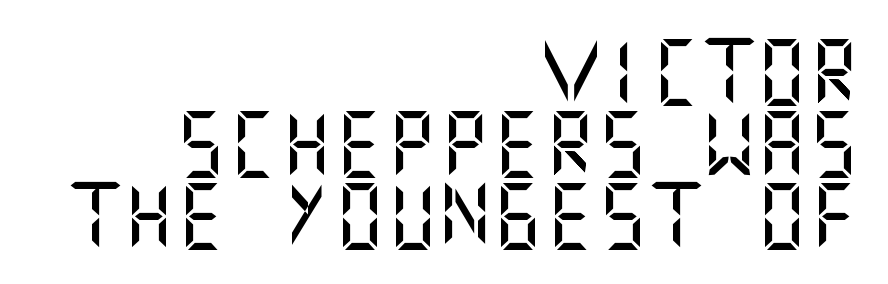
The image shows 66 px sans-serif type, upright; set right-aligned, tight line spacing (1.09x), normal letter spacing, not underlined; medium stroke contrast and a large x-height.
